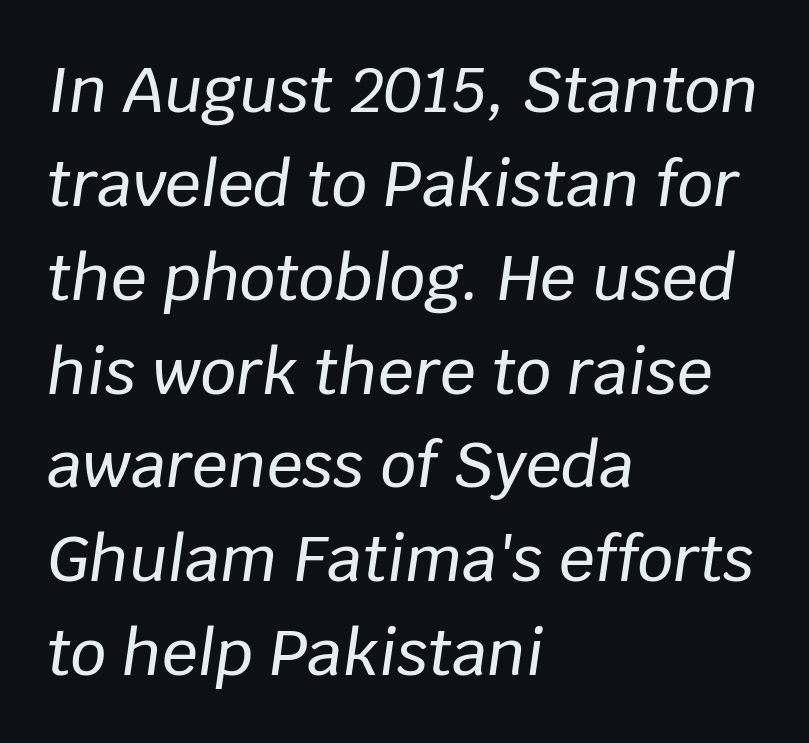
The lines in this sample share a left origin and differ only in where they stop. Character widths vary here, with narrow letters taking less room than wide ones. This sample uses an oblique cut, with every glyph tilted off the vertical. Standard letterfit; no display-style spreading of the glyphs. The leading is moderate, giving the passage an even texture.
